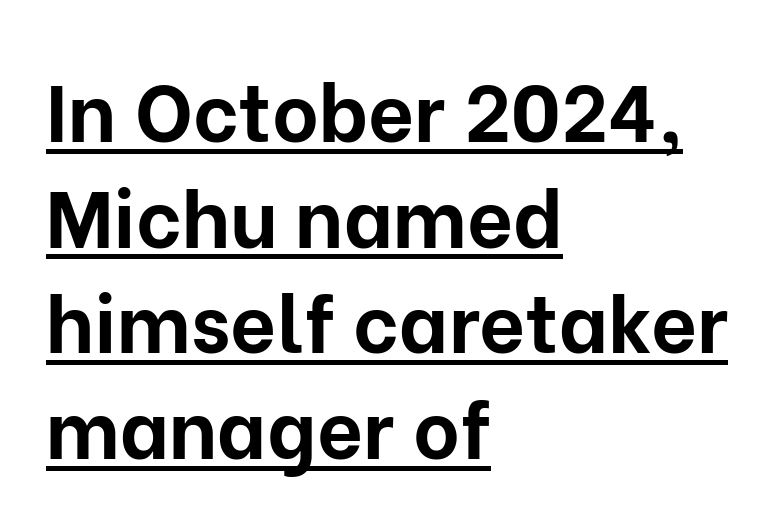
The image shows 80 px bold sans-serif type, upright; set left-aligned, normal line spacing (1.32x), normal letter spacing, underlined; low stroke contrast and a medium x-height.
